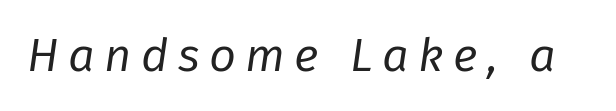
{"italic": "yes", "lean": "right", "slant_degrees": 8, "bold": "no", "weight": "regular", "width": "normal", "stroke_contrast": "low", "x_height": "medium", "monospaced": "no", "underline": "no", "letter_spacing": "wide", "letter_spacing_em": 0.2, "glyph_px": 47}
